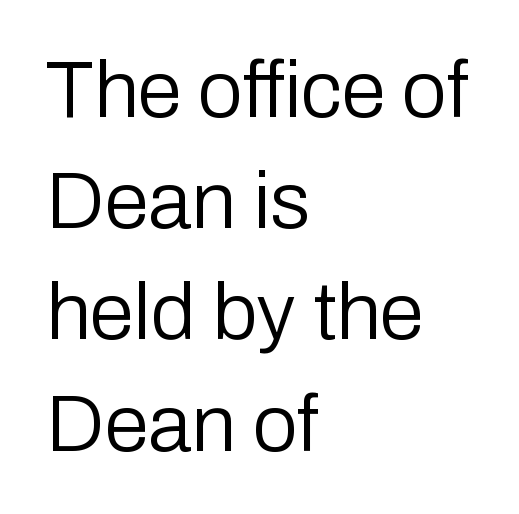
{"serif": "no", "italic": "no", "bold": "no", "weight": "regular", "width": "normal", "stroke_contrast": "low", "x_height": "medium", "monospaced": "no", "underline": "no", "align": "left", "line_spacing": "normal", "line_spacing_ratio": 1.39, "letter_spacing": "normal", "letter_spacing_em": 0.0, "glyph_px": 80}
